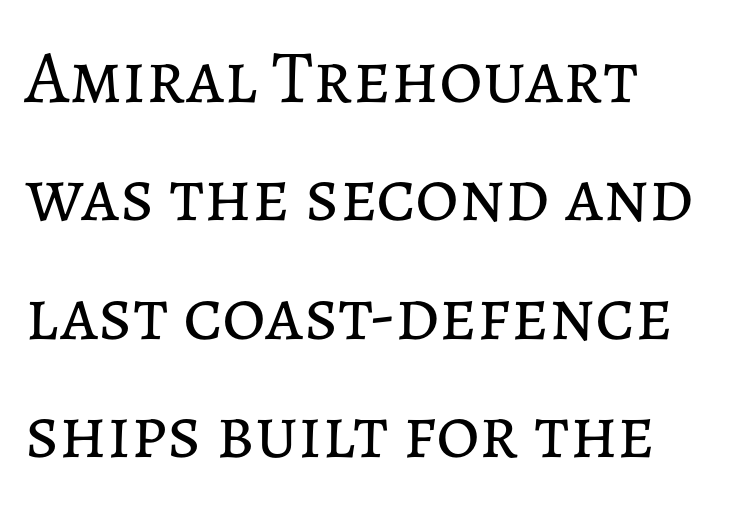
{"italic": "no", "bold": "no", "weight": "regular", "width": "normal", "stroke_contrast": "low", "x_height": "medium", "monospaced": "no", "underline": "no", "align": "left", "line_spacing": "normal", "line_spacing_ratio": 1.58, "letter_spacing": "normal", "letter_spacing_em": 0.0, "glyph_px": 75}
